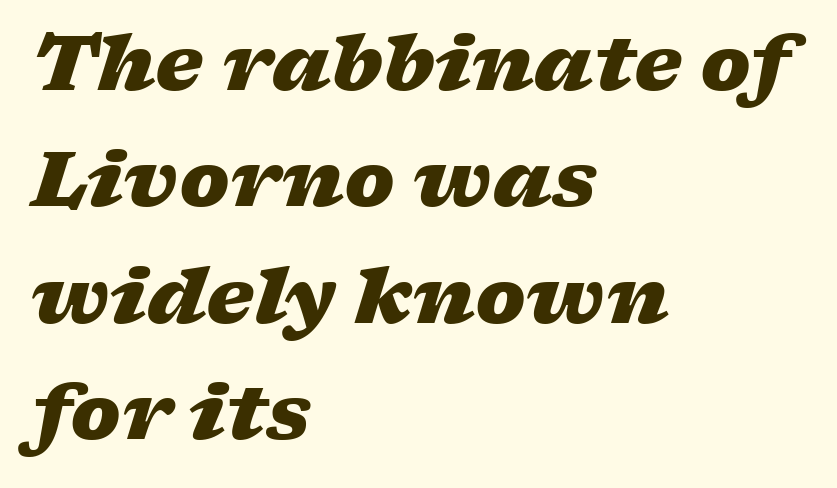
{"italic": "yes", "lean": "right", "slant_degrees": 17, "bold": "yes", "weight": "heavy", "width": "wide", "stroke_contrast": "low", "x_height": "medium", "monospaced": "no", "underline": "no", "align": "left", "line_spacing": "normal", "line_spacing_ratio": 1.53, "letter_spacing": "normal", "letter_spacing_em": 0.0, "glyph_px": 76}
